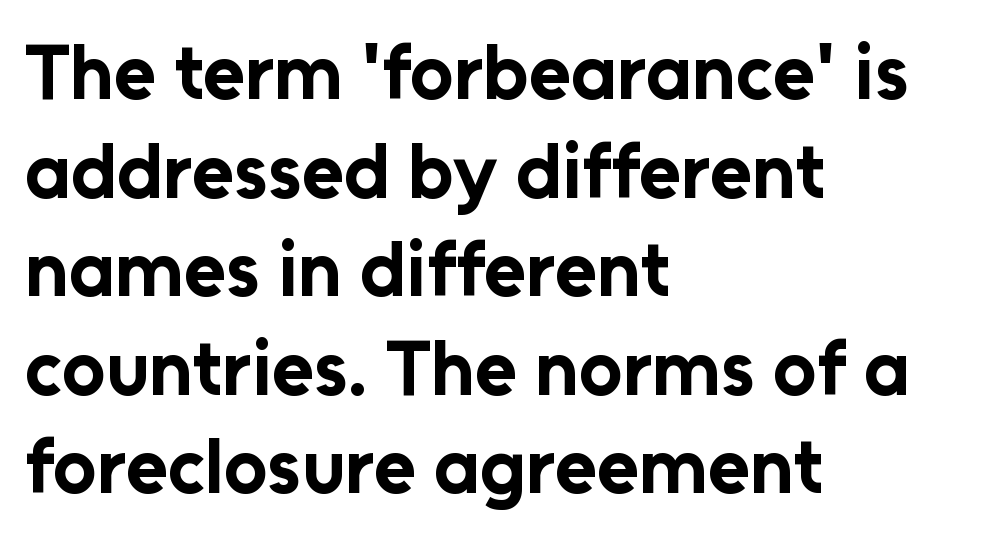
Q: Is the text bold? A: Yes.
Q: Is the text italic (slanted)? A: No, it is upright.
Q: Is the typeface a serif or a sans-serif typeface? A: Sans-serif.
Q: Is the text underlined? A: No.
Q: How is the paragraph aligned? A: Left-aligned.
Q: Is the spacing between letters normal or unusually wide? A: Normal.
Q: Is the spacing between lines tight, normal or loose? A: Normal.
Q: Width (condensed, normal, or wide)? A: Normal.
Q: Stroke contrast? A: Low.
Q: x-height? A: Medium.
Q: Monospaced? A: No.
